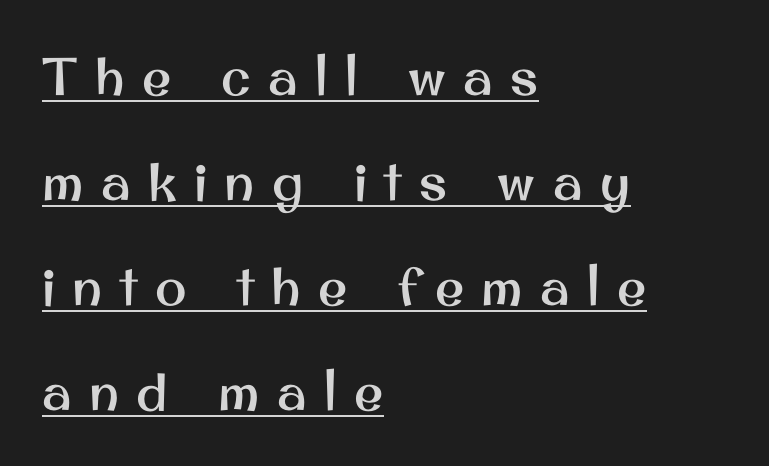
Typeset ragged right — the left edge is the straight one. Vertically, the passage feels expansive, rows floating well apart. In terms of letterspacing, this is a distinctly airy, spread setting. What kind of face is this? One without serifs — a sans.
